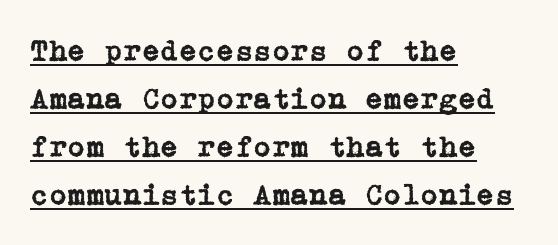
{"serif": "yes", "italic": "no", "width": "normal", "stroke_contrast": "low", "x_height": "medium", "underline": "yes", "align": "left", "line_spacing": "normal", "line_spacing_ratio": 1.6, "letter_spacing": "normal", "letter_spacing_em": 0.0, "glyph_px": 30}
